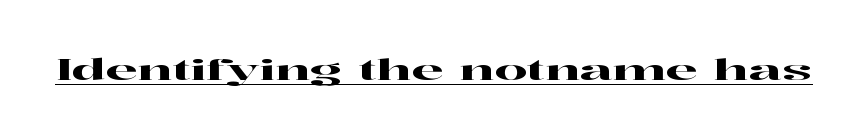
The image shows 29 px wide serif type, upright; set normal letter spacing, underlined; high stroke contrast and a medium x-height.
